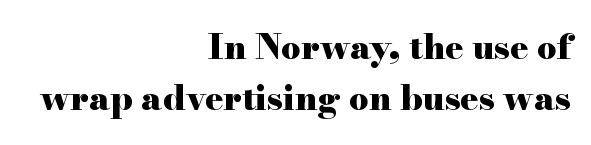
Q: Is the text bold? A: Yes.
Q: Is the text italic (slanted)? A: No, it is upright.
Q: Is the typeface a serif or a sans-serif typeface? A: Serif.
Q: Is the text underlined? A: No.
Q: How is the paragraph aligned? A: Right-aligned.
Q: Is the spacing between letters normal or unusually wide? A: Normal.
Q: Is the spacing between lines tight, normal or loose? A: Normal.
Q: Width (condensed, normal, or wide)? A: Wide.
Q: Stroke contrast? A: High.
Q: x-height? A: Small.
Q: Monospaced? A: No.
